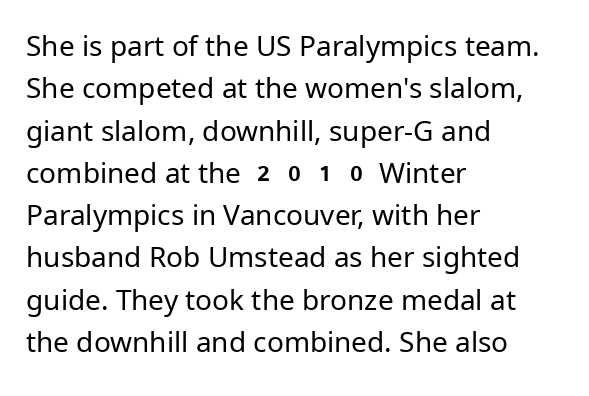
{"serif": "no", "italic": "no", "bold": "no", "weight": "regular", "width": "normal", "stroke_contrast": "low", "x_height": "medium", "monospaced": "no", "underline": "no", "align": "left", "line_spacing": "normal", "line_spacing_ratio": 1.51, "letter_spacing": "normal", "letter_spacing_em": 0.0, "glyph_px": 28}
